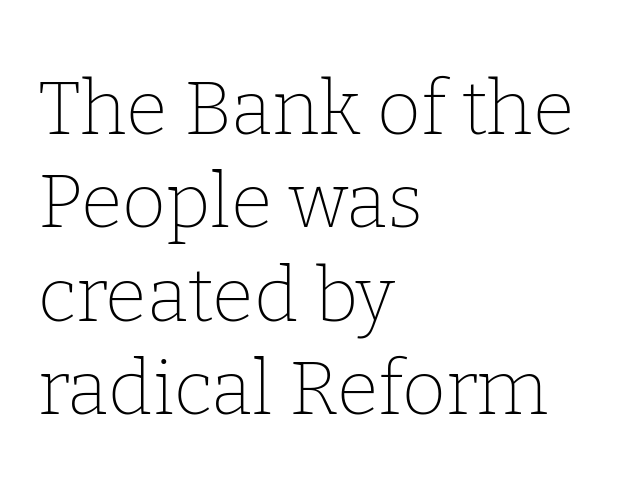
Q: Is the text bold? A: No.
Q: Is the text italic (slanted)? A: No, it is upright.
Q: Is the typeface a serif or a sans-serif typeface? A: Serif.
Q: Is the text underlined? A: No.
Q: How is the paragraph aligned? A: Left-aligned.
Q: Is the spacing between letters normal or unusually wide? A: Normal.
Q: Width (condensed, normal, or wide)? A: Normal.
Q: Stroke contrast? A: Low.
Q: x-height? A: Medium.
Q: Monospaced? A: No.
